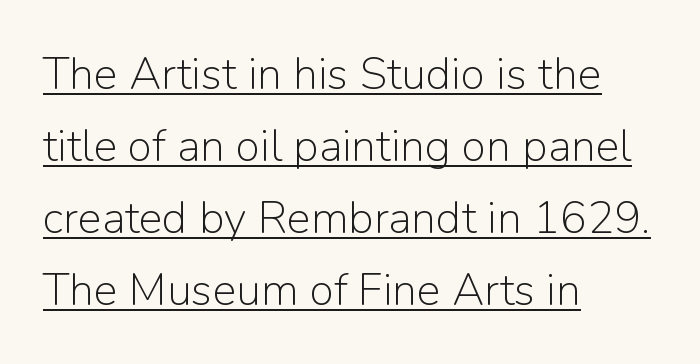
The image shows 45 px light sans-serif type, upright; set left-aligned, normal line spacing (1.6x), normal letter spacing, underlined; low stroke contrast and a medium x-height.
